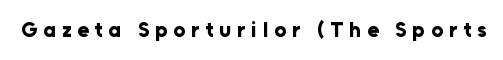
The image shows 21 px bold type, upright; set unusually wide letter spacing (+0.28 em), not underlined.
